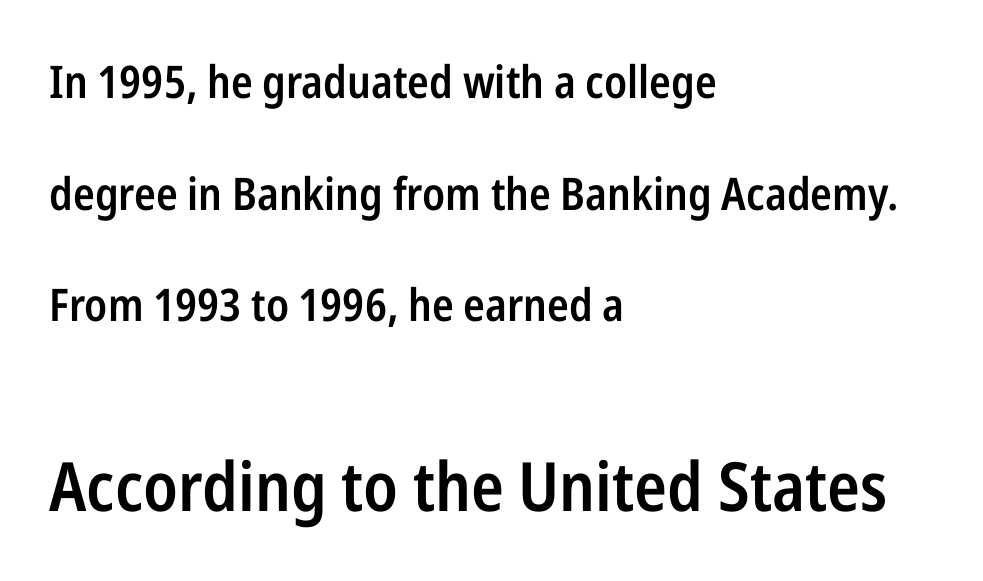
Q: Is the text bold? A: Semi-bold.
Q: Is the text italic (slanted)? A: No, it is upright.
Q: Is the typeface a serif or a sans-serif typeface? A: Sans-serif.
Q: Is the text underlined? A: No.
Q: How is the paragraph aligned? A: Left-aligned.
Q: Is the spacing between letters normal or unusually wide? A: Normal.
Q: Is the spacing between lines tight, normal or loose? A: Loose.
Q: Which block of text is set in a larger size, the first (top) or the second (bottom)? A: The second (bottom) one.
Q: Width (condensed, normal, or wide)? A: Condensed.
Q: Stroke contrast? A: Low.
Q: x-height? A: Medium.
Q: Monospaced? A: No.
